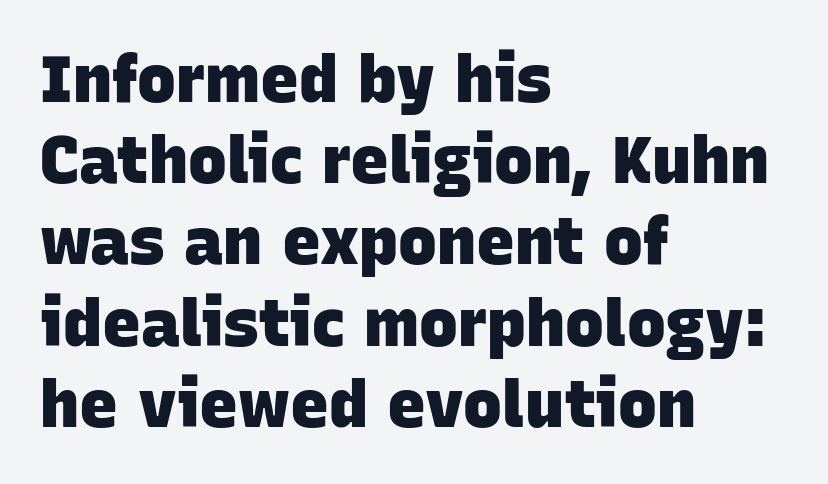
The image shows 65 px heavy sans-serif type; set left-aligned, normal line spacing (1.25x), normal letter spacing, not underlined; low stroke contrast and a large x-height.
